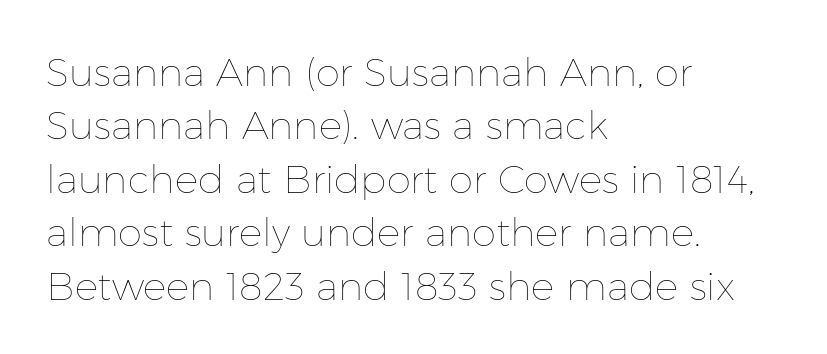
The typesetter chose a ragged-right arrangement here. Nobody touched the tracking dial on this one. Italic: no, the glyphs are upright roman. Stem width sits at or under what a default text font uses. Does the leading feel generous? No, just average.
